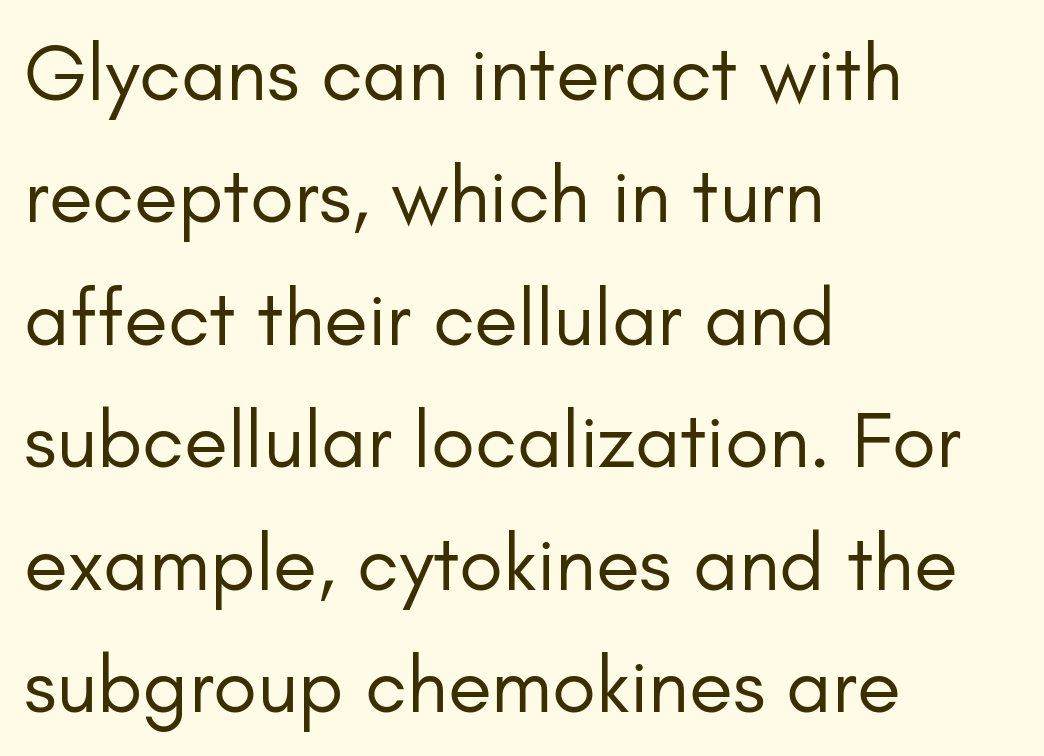
The image shows 80 px regular-weight sans-serif type, upright; set left-aligned, normal line spacing (1.53x), normal letter spacing, not underlined; low stroke contrast and a small x-height.
